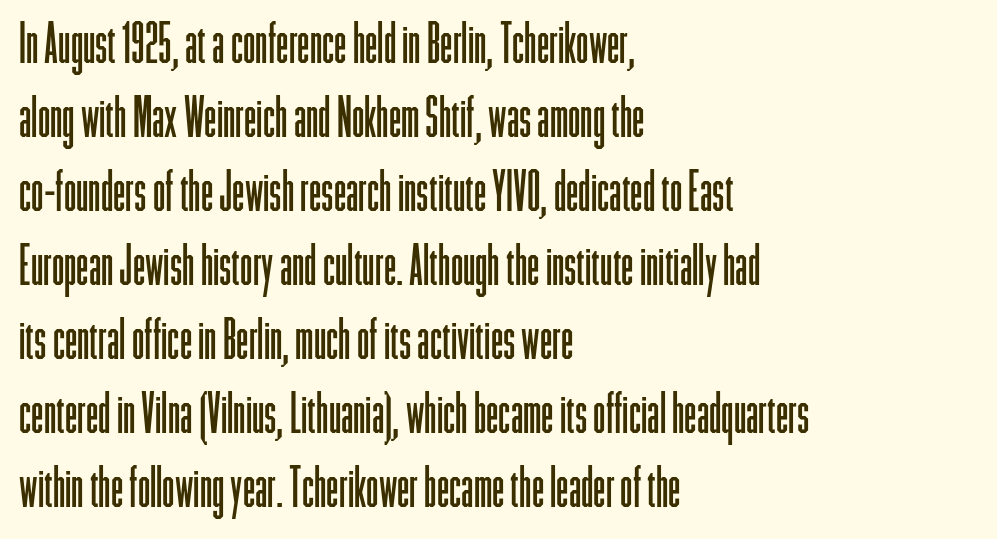
Q: Is the text bold? A: No.
Q: Is the text italic (slanted)? A: No, it is upright.
Q: Is the typeface a serif or a sans-serif typeface? A: Sans-serif.
Q: Is the text underlined? A: No.
Q: How is the paragraph aligned? A: Left-aligned.
Q: Is the spacing between letters normal or unusually wide? A: Normal.
Q: Is the spacing between lines tight, normal or loose? A: Normal.
Q: Width (condensed, normal, or wide)? A: Condensed.
Q: Stroke contrast? A: Low.
Q: x-height? A: Medium.
Q: Monospaced? A: No.
